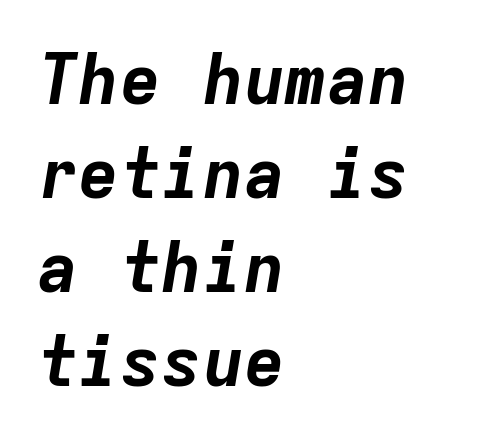
{"italic": "yes", "lean": "right", "slant_degrees": 9, "bold": "yes", "weight": "bold", "width": "normal", "stroke_contrast": "low", "x_height": "medium", "monospaced": "yes", "underline": "no", "align": "left", "line_spacing": "normal", "line_spacing_ratio": 1.36, "letter_spacing": "normal", "letter_spacing_em": 0.0, "glyph_px": 69}
